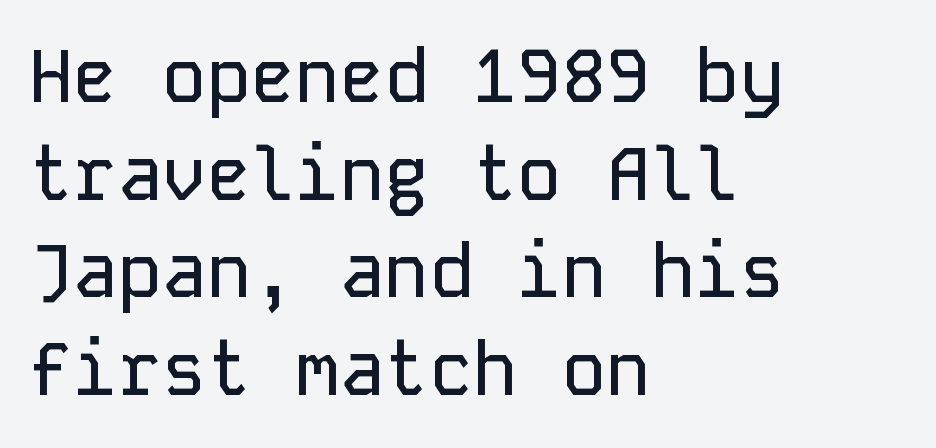
The gaps between neighbouring characters are ordinary and unremarkable. Summary of vertical rhythm: regular, with standard interline spacing. The letters stand straight up with perfectly vertical stems. The lines are quadded left. Nope, no serifs anywhere on these letters. Spacing verdict: monospaced, one width for all characters.
